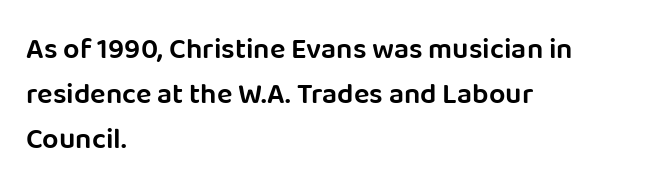
Q: Is the text bold? A: Semi-bold.
Q: Is the text italic (slanted)? A: No, it is upright.
Q: Is the typeface a serif or a sans-serif typeface? A: Sans-serif.
Q: Is the text underlined? A: No.
Q: How is the paragraph aligned? A: Left-aligned.
Q: Is the spacing between letters normal or unusually wide? A: Normal.
Q: Is the spacing between lines tight, normal or loose? A: Normal.
Q: Width (condensed, normal, or wide)? A: Normal.
Q: Stroke contrast? A: Low.
Q: x-height? A: Large.
Q: Monospaced? A: No.
